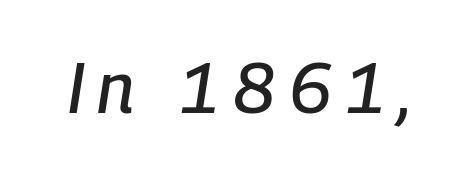
{"italic": "yes", "lean": "right", "slant_degrees": 9, "width": "condensed", "stroke_contrast": "low", "x_height": "medium", "monospaced": "no", "underline": "no", "glyph_px": 70}
